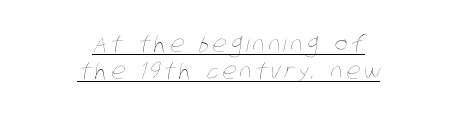
{"bold": "no", "underline": "yes", "align": "center", "line_spacing_ratio": 1.22, "glyph_px": 22}
